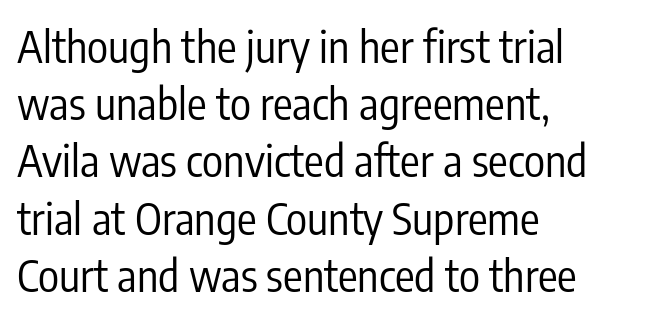
The image shows 44 px regular-weight, condensed sans-serif type, upright; set left-aligned, normal line spacing (1.3x), normal letter spacing, not underlined; low stroke contrast and a medium x-height.
